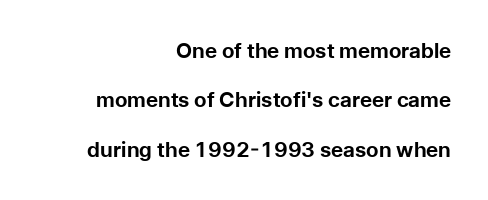
{"italic": "no", "bold": "yes", "underline": "no", "align": "right", "line_spacing": "loose", "line_spacing_ratio": 2.35, "letter_spacing": "normal", "letter_spacing_em": 0.0, "glyph_px": 21}
